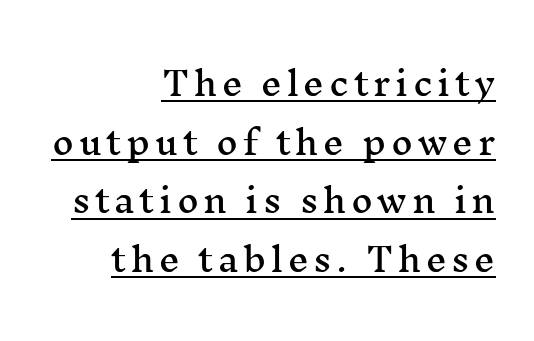
{"serif": "yes", "italic": "no", "width": "wide", "stroke_contrast": "medium", "x_height": "medium", "monospaced": "no", "underline": "yes", "align": "right", "line_spacing_ratio": 1.78, "glyph_px": 33}
